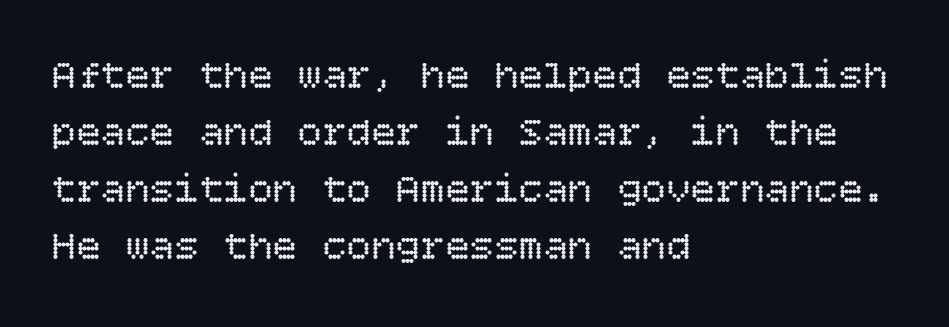
Q: Is the text bold? A: No.
Q: Is the text italic (slanted)? A: No, it is upright.
Q: Is the text underlined? A: No.
Q: How is the paragraph aligned? A: Left-aligned.
Q: Is the spacing between letters normal or unusually wide? A: Normal.
Q: Is the spacing between lines tight, normal or loose? A: Normal.
Q: Width (condensed, normal, or wide)? A: Normal.
Q: Stroke contrast? A: Low.
Q: x-height? A: Large.
